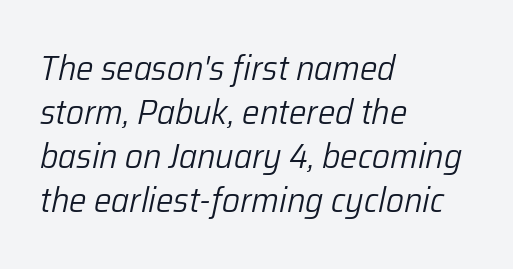
{"italic": "yes", "lean": "right", "slant_degrees": 12, "bold": "no", "weight": "light", "width": "normal", "stroke_contrast": "low", "x_height": "medium", "monospaced": "no", "underline": "no", "align": "left", "line_spacing": "normal", "line_spacing_ratio": 1.26, "letter_spacing": "normal", "letter_spacing_em": 0.0, "glyph_px": 35}
